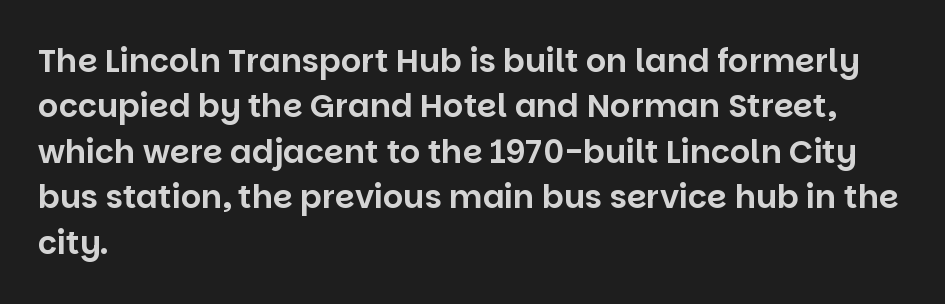
The line-height multiplier appears to be the usual default. The space directly below the letters is spotless. If you drew a line through each stem, it would be perfectly vertical. The designer went with a sans here, leaving each stem footless.
